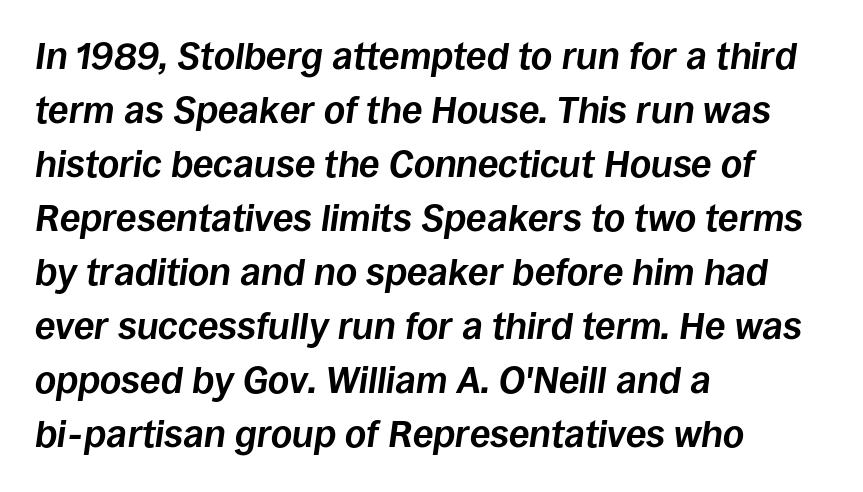
{"italic": "yes", "lean": "right", "slant_degrees": 8, "bold": "yes", "weight": "bold", "width": "normal", "stroke_contrast": "low", "x_height": "large", "monospaced": "no", "underline": "no", "align": "left", "line_spacing": "normal", "line_spacing_ratio": 1.46, "letter_spacing": "normal", "letter_spacing_em": 0.0, "glyph_px": 37}
